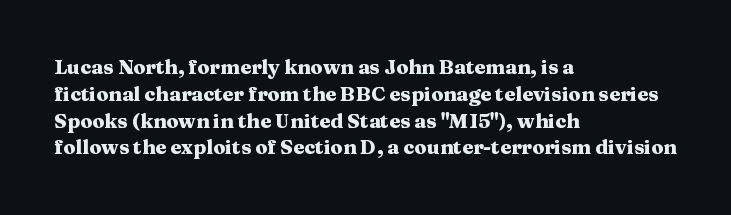
It's the straight-up-and-down kind of type. The letters sit at their default tracking, neither squeezed nor spread. Line starts are locked; line ends wander. This is heavy type, rendered in bold. Baseline-to-baseline distance is the conventional proportion of letter height.
